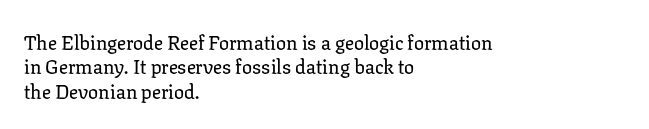
The image shows 20 px text type, upright; set left-aligned, line spacing 1.22x, normal letter spacing, not underlined.
